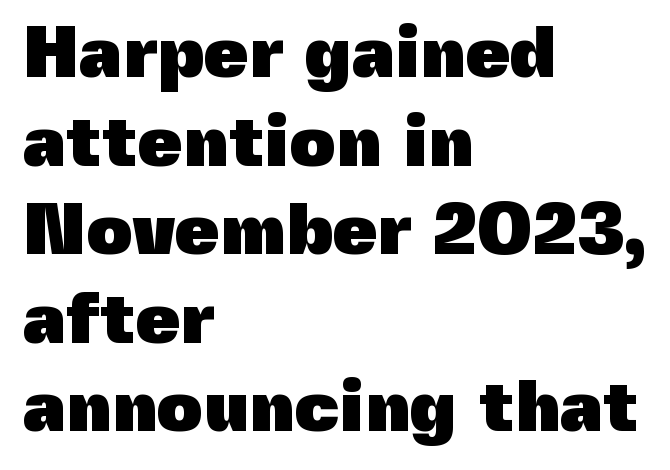
Character widths vary here, with narrow letters taking less room than wide ones. Italic? Not at all — the glyphs are vertical. Teacher's note: observe the even left margin — that is flush-left alignment. Nobody drew a line under any word here. The rendering uses a bold face; every stroke is thick and dark. The letterforms sit shoulder to shoulder at normal distance.
